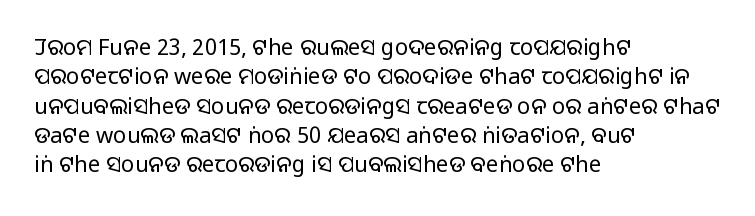
Q: Is the text bold? A: No.
Q: Is the text italic (slanted)? A: No, it is upright.
Q: Is the text underlined? A: No.
Q: How is the paragraph aligned? A: Left-aligned.
Q: Is the spacing between letters normal or unusually wide? A: Normal.
Q: Is the spacing between lines tight, normal or loose? A: Normal.
